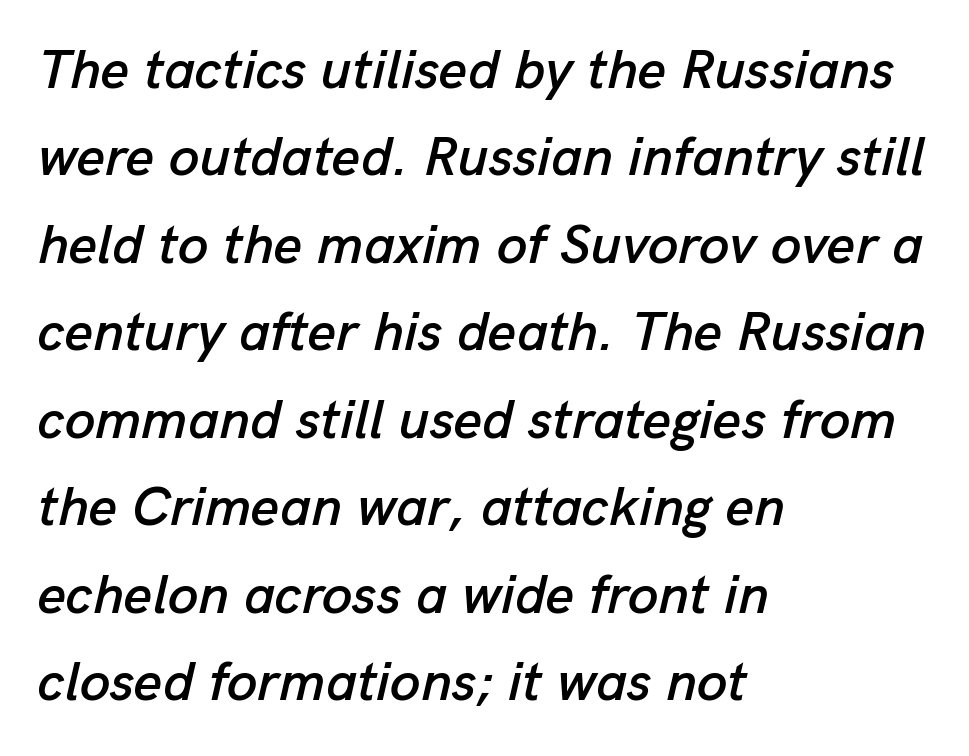
Q: Is the text italic (slanted)? A: Yes, it leans right by about 13 degrees.
Q: Is the text underlined? A: No.
Q: How is the paragraph aligned? A: Left-aligned.
Q: Is the spacing between letters normal or unusually wide? A: Normal.
Q: Is the spacing between lines tight, normal or loose? A: Normal.
Q: Width (condensed, normal, or wide)? A: Normal.
Q: Stroke contrast? A: Low.
Q: x-height? A: Medium.
Q: Monospaced? A: No.
